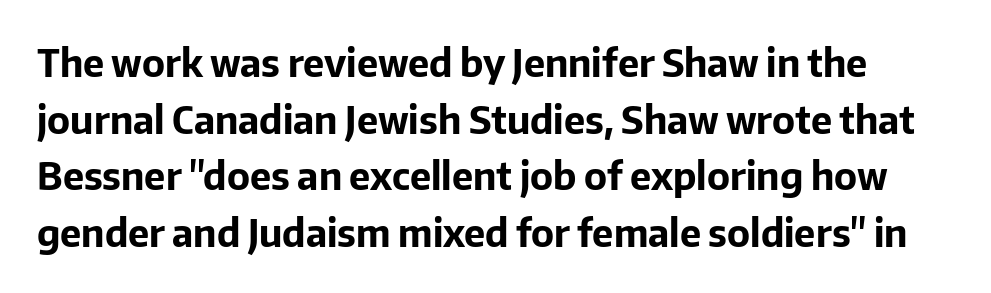
{"serif": "no", "italic": "no", "bold": "yes", "weight": "bold", "width": "normal", "stroke_contrast": "low", "x_height": "medium", "monospaced": "no", "underline": "no", "line_spacing": "normal", "line_spacing_ratio": 1.49, "letter_spacing": "normal", "letter_spacing_em": 0.0, "glyph_px": 38}
